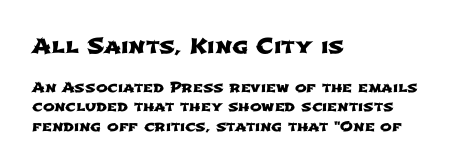
The image shows 21 px text type; set left-aligned, normal line spacing (1.39x), normal letter spacing, not underlined; the first (top) block is 1.5x larger.
